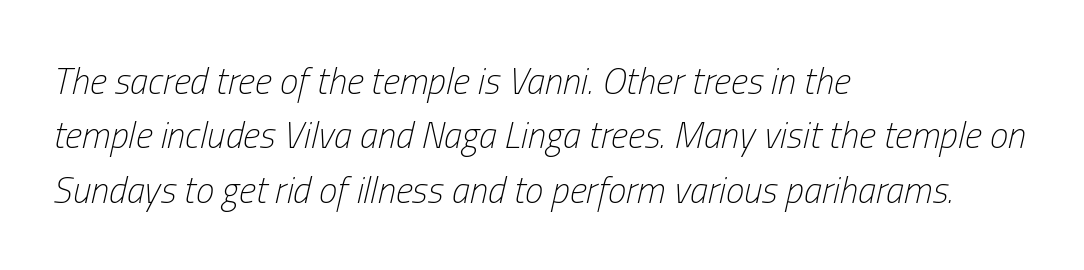
{"italic": "yes", "lean": "right", "slant_degrees": 13, "bold": "no", "weight": "light", "width": "condensed", "stroke_contrast": "low", "x_height": "medium", "monospaced": "no", "underline": "no", "align": "left", "line_spacing": "normal", "line_spacing_ratio": 1.47, "letter_spacing": "normal", "letter_spacing_em": 0.0, "glyph_px": 37}
